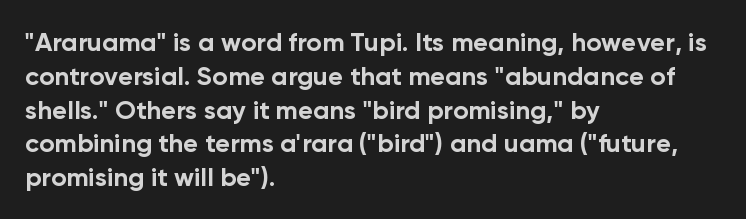
{"italic": "no", "bold": "yes", "underline": "no", "align": "left", "line_spacing": "normal", "line_spacing_ratio": 1.3, "letter_spacing": "normal", "letter_spacing_em": 0.0, "glyph_px": 26}
